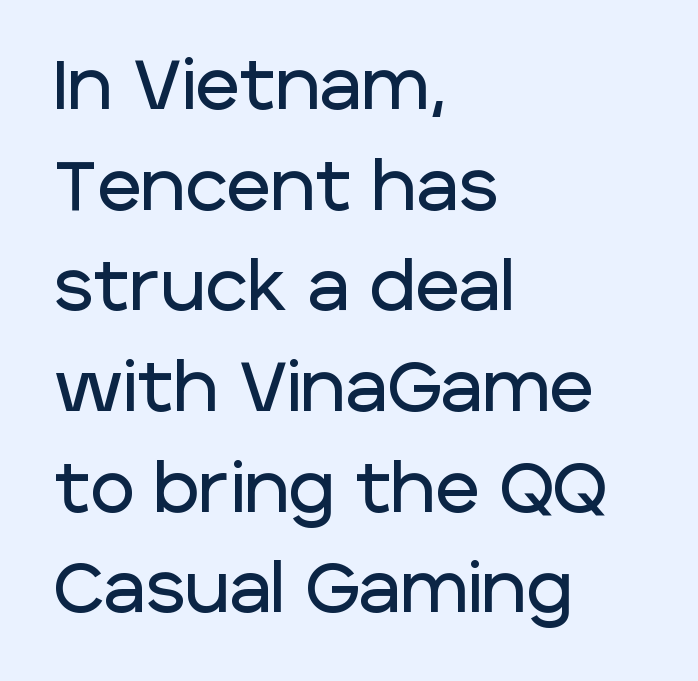
Q: Is the text italic (slanted)? A: No, it is upright.
Q: Is the typeface a serif or a sans-serif typeface? A: Sans-serif.
Q: Is the text underlined? A: No.
Q: How is the paragraph aligned? A: Left-aligned.
Q: Is the spacing between letters normal or unusually wide? A: Normal.
Q: Is the spacing between lines tight, normal or loose? A: Normal.
Q: Width (condensed, normal, or wide)? A: Normal.
Q: Stroke contrast? A: Low.
Q: x-height? A: Large.
Q: Monospaced? A: No.
